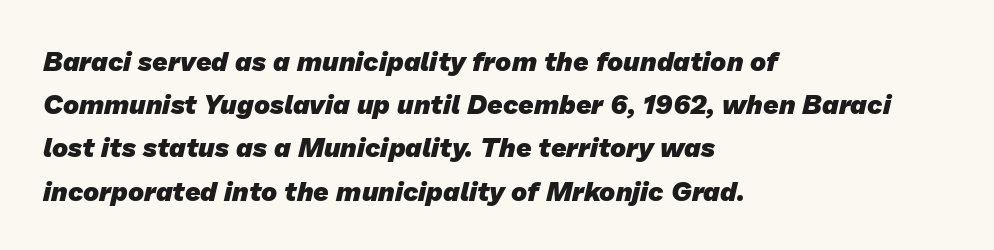
Caption: bold face, heavy strokes. Normally led — the rows are evenly, conventionally spaced. Only glyphs here, with clear space below each row. The rendering keeps characters at their native spacing. All the whitespace from short lines collects on the right.
